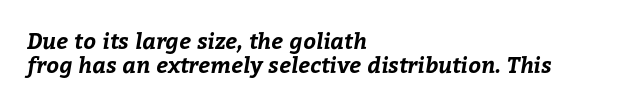
Q: Is the text bold? A: Yes.
Q: Is the text underlined? A: No.
Q: How is the paragraph aligned? A: Left-aligned.
Q: Is the spacing between letters normal or unusually wide? A: Normal.
Q: Is the spacing between lines tight, normal or loose? A: Tight.
